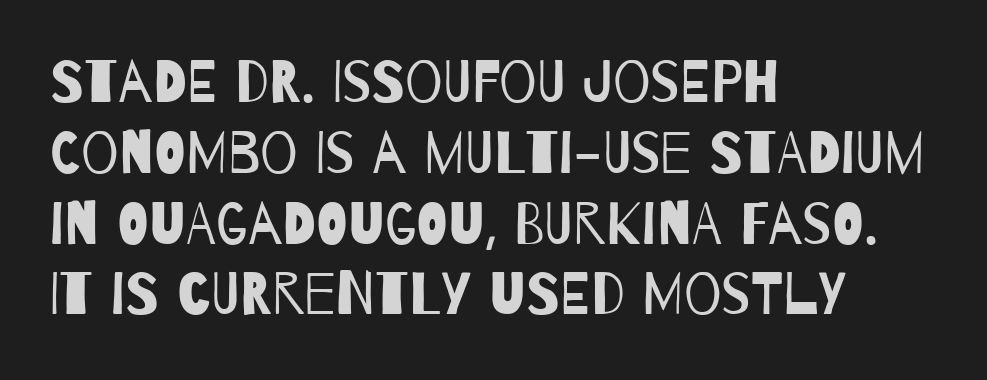
The image shows 59 px regular-weight, condensed sans-serif type; set left-aligned, line spacing 1.2x, normal letter spacing, not underlined; low stroke contrast and a large x-height.
